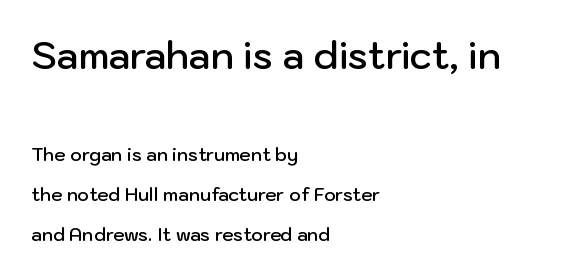
Q: Is the text bold? A: Semi-bold.
Q: Is the text italic (slanted)? A: No, it is upright.
Q: Is the typeface a serif or a sans-serif typeface? A: Sans-serif.
Q: Is the text underlined? A: No.
Q: How is the paragraph aligned? A: Left-aligned.
Q: Is the spacing between letters normal or unusually wide? A: Normal.
Q: Is the spacing between lines tight, normal or loose? A: Loose.
Q: Which block of text is set in a larger size, the first (top) or the second (bottom)? A: The first (top) one.
Q: Width (condensed, normal, or wide)? A: Normal.
Q: Stroke contrast? A: Low.
Q: x-height? A: Medium.
Q: Monospaced? A: No.
